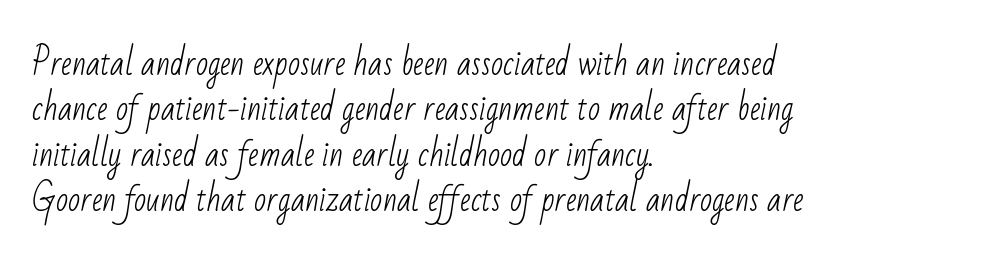
The image shows 32 px light, condensed sans-serif type; set left-aligned, normal line spacing (1.42x), normal letter spacing, not underlined; low stroke contrast and a small x-height.
